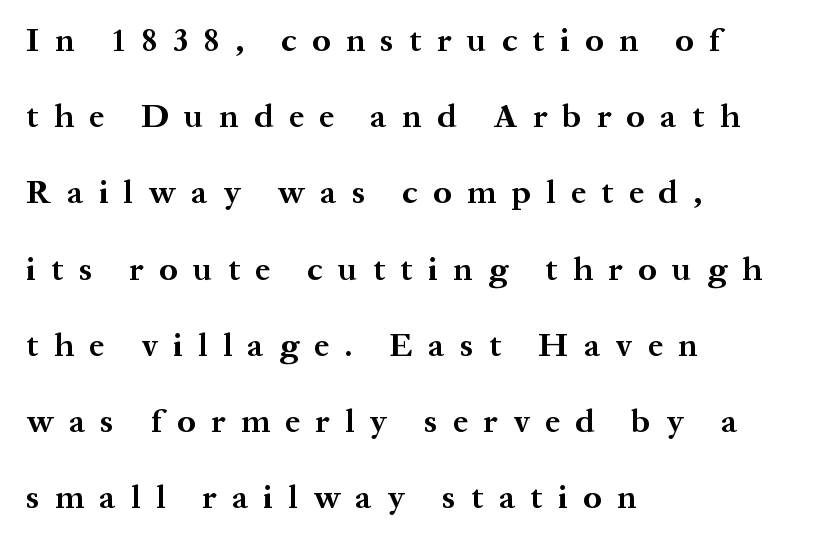
The image shows 33 px bold serif type, upright; set left-aligned, loose line spacing (2.31x), unusually wide letter spacing (+0.47 em), not underlined; medium stroke contrast and a medium x-height.
